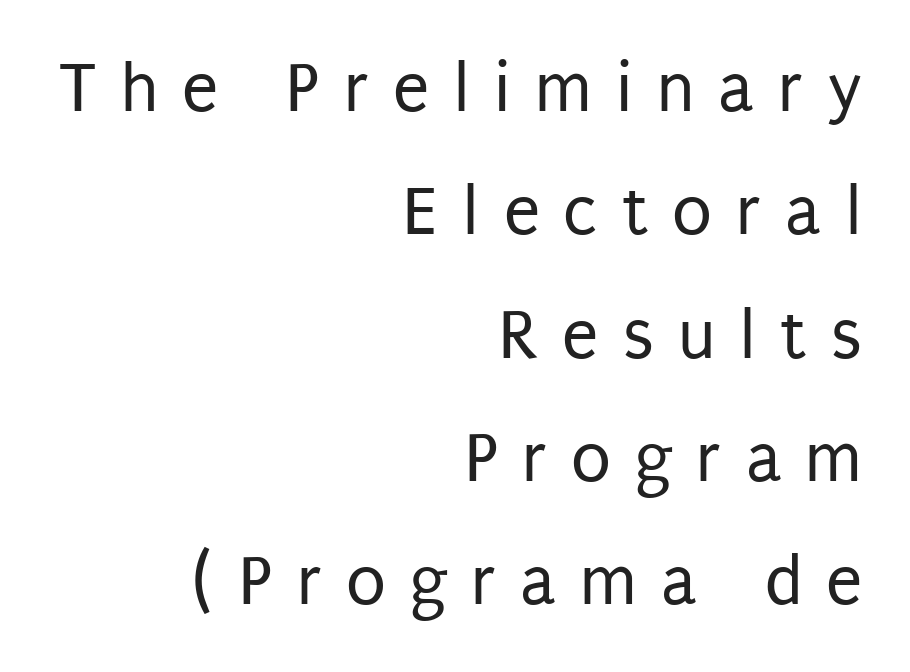
The image shows 73 px regular-weight, condensed sans-serif type, upright; set right-aligned, normal line spacing (1.69x), unusually wide letter spacing (+0.33 em), not underlined; low stroke contrast and a large x-height.
